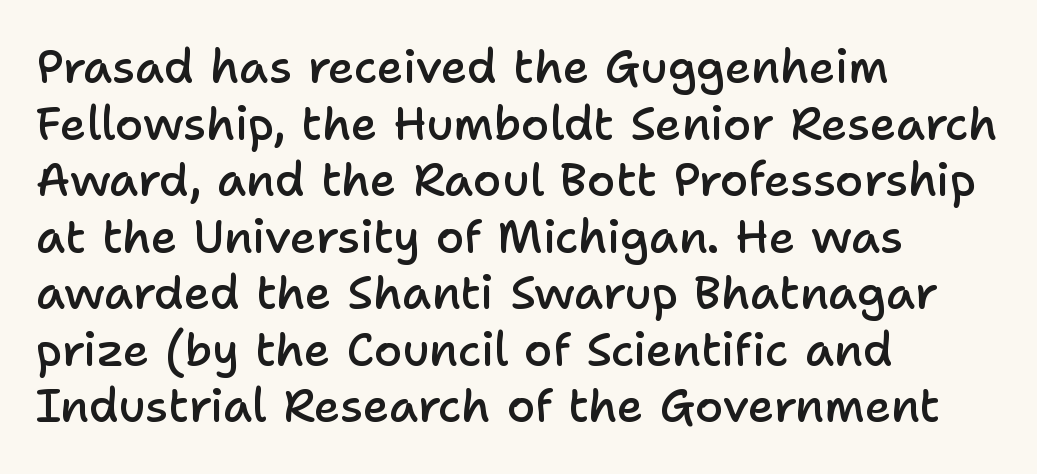
The image shows 46 px semibold sans-serif type, upright; set left-aligned, line spacing 1.23x, normal letter spacing, not underlined; low stroke contrast and a medium x-height.
